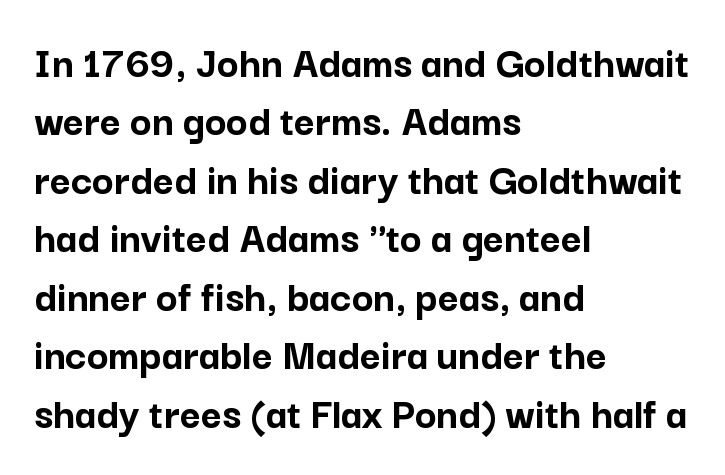
Q: Is the text bold? A: Yes.
Q: Is the text italic (slanted)? A: No, it is upright.
Q: Is the typeface a serif or a sans-serif typeface? A: Sans-serif.
Q: Is the text underlined? A: No.
Q: How is the paragraph aligned? A: Left-aligned.
Q: Is the spacing between letters normal or unusually wide? A: Normal.
Q: Is the spacing between lines tight, normal or loose? A: Normal.
Q: Width (condensed, normal, or wide)? A: Normal.
Q: Stroke contrast? A: Low.
Q: x-height? A: Medium.
Q: Monospaced? A: No.
